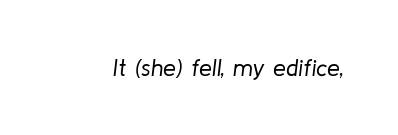
On a weight scale, this lands at 450 or below. The horizontal fit of the characters is conventional and even. The glyphs are unaccompanied by any horizontal stroke below them. The lettering tilts uniformly, giving the passage an italic look.
